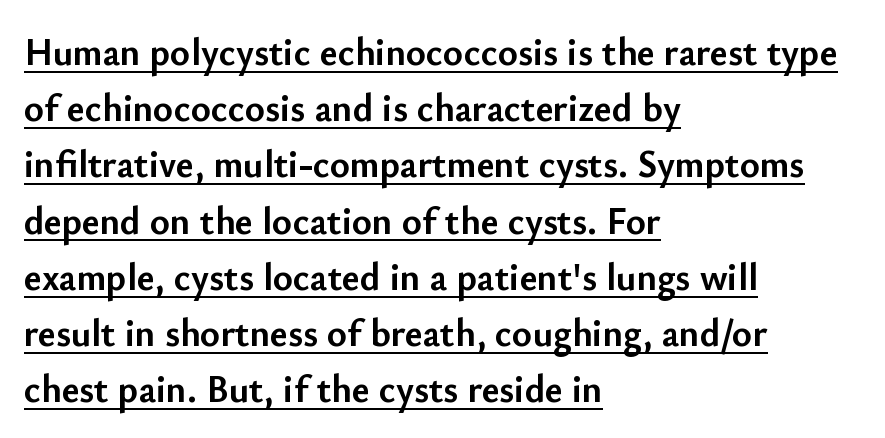
Every stem runs plumb, perpendicular to the baseline. Alignment: flush left. Vertically, the passage feels balanced, rows spaced as you'd expect. Note the varied advance widths — an 'i' is clearly narrower than an 'm'. As a designer I'd log this as weight 700, bold.
